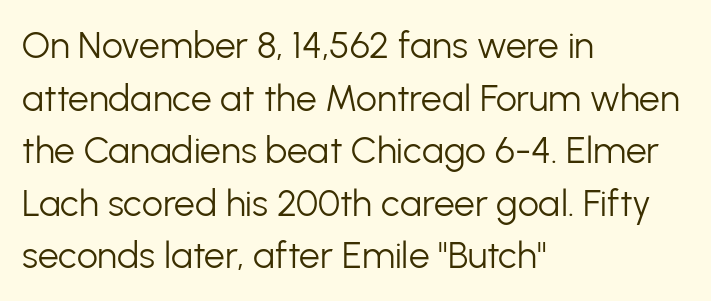
The image shows 37 px light sans-serif type, upright; set left-aligned, normal line spacing (1.42x), normal letter spacing, not underlined; low stroke contrast and a medium x-height.
